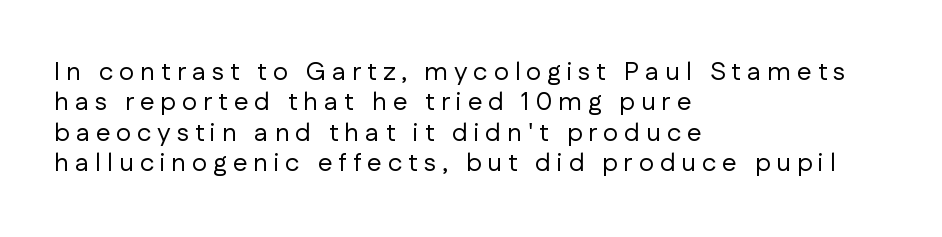
Notice how the passage keeps a crisp vertical edge on the left only. Ink coverage per letter is moderate at most. Honestly, there is no underline to notice here at all. The lettering stays uniformly vertical, giving the passage a roman look. You could only call the tracking loose — the letters float apart.
